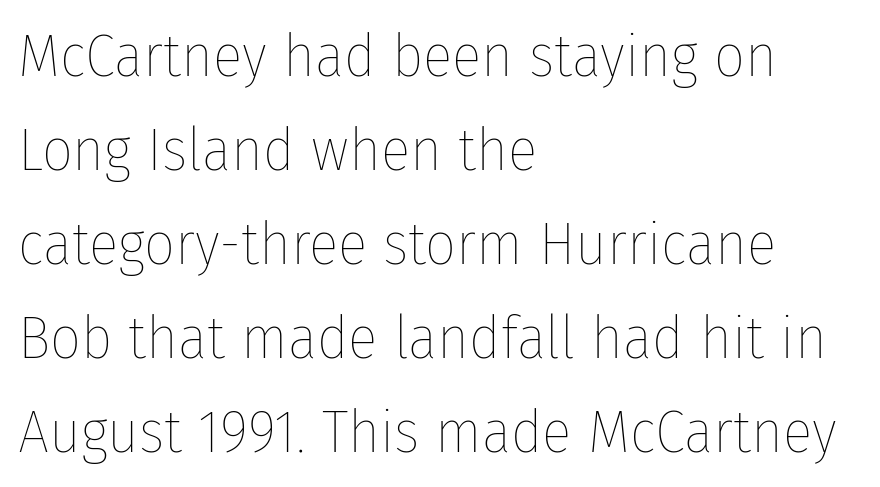
Horizontal alignment here is leftward, the default for most running prose. The weight tops out at a normal text grade. A typesetter would call this proportional, since set widths differ per character. The letters stand upright; this is a roman face. Vertically, the passage feels balanced, rows spaced as you'd expect. Tracking value appears to be zero — textbook default spacing.
